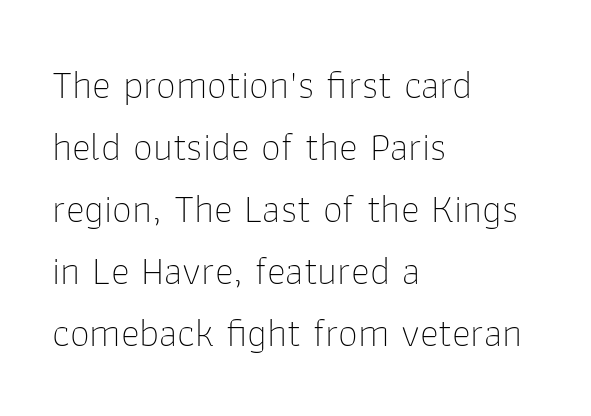
If you drew a ruler down the left edge, every line would touch it. The vertical gap from one line to the next is medium. Posture: straight, roman, zero tilt. Spacing between characters is what you'd get straight out of the box. The passage shown is typed in a proportional face where columns would drift.
